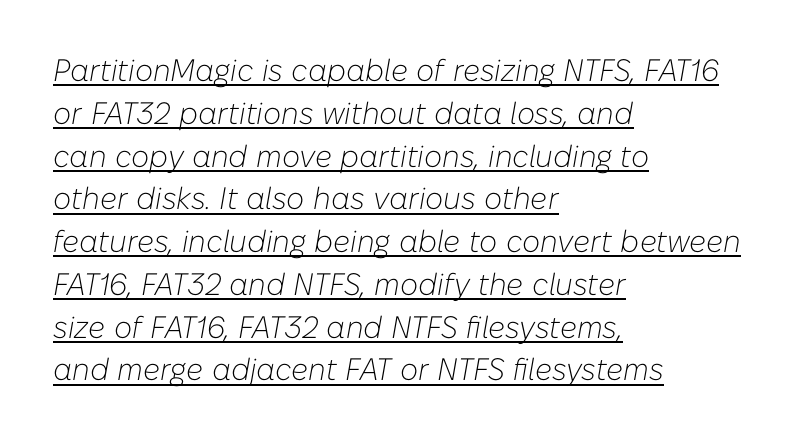
Q: Is the text bold? A: No.
Q: Is the text italic (slanted)? A: Yes, it leans right by about 10 degrees.
Q: Is the text underlined? A: Yes.
Q: How is the paragraph aligned? A: Left-aligned.
Q: Is the spacing between letters normal or unusually wide? A: Normal.
Q: Is the spacing between lines tight, normal or loose? A: Normal.
Q: Width (condensed, normal, or wide)? A: Normal.
Q: Stroke contrast? A: Low.
Q: x-height? A: Medium.
Q: Monospaced? A: No.
